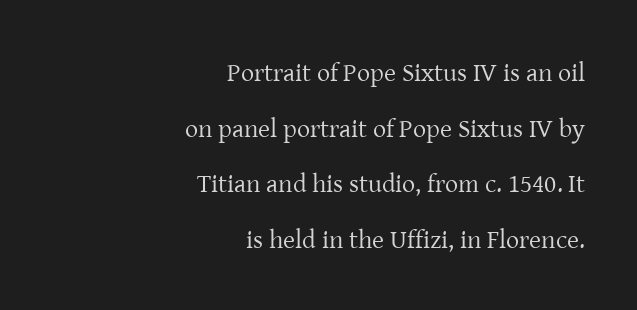
The block of text is sparse from top to bottom, with ample space between rows. On a weight scale, this lands at 450 or below. Type without underlining. A flush-right, rag-left setting is used for this passage.
